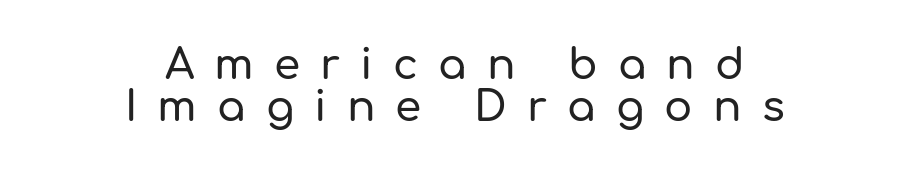
Q: Is the text italic (slanted)? A: No, it is upright.
Q: Is the typeface a serif or a sans-serif typeface? A: Sans-serif.
Q: Is the text underlined? A: No.
Q: How is the paragraph aligned? A: Centered.
Q: Is the spacing between letters normal or unusually wide? A: Unusually wide.
Q: Is the spacing between lines tight, normal or loose? A: Tight.
Q: Width (condensed, normal, or wide)? A: Normal.
Q: Stroke contrast? A: Low.
Q: x-height? A: Medium.
Q: Monospaced? A: No.
